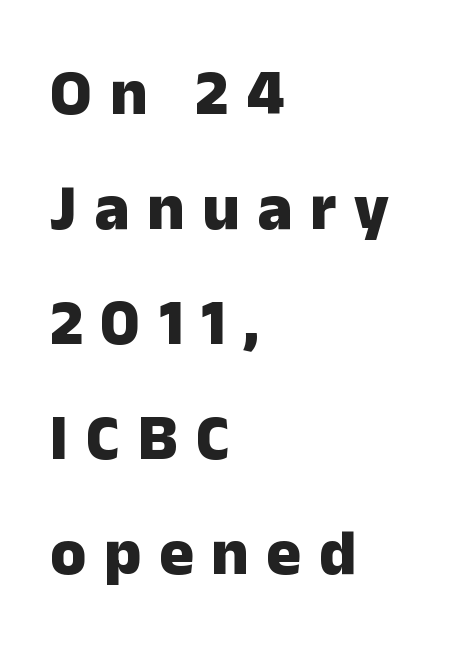
{"serif": "no", "italic": "no", "bold": "yes", "weight": "heavy", "width": "normal", "stroke_contrast": "low", "x_height": "medium", "monospaced": "no", "underline": "no", "align": "left", "line_spacing_ratio": 1.77, "letter_spacing": "wide", "letter_spacing_em": 0.27, "glyph_px": 65}
